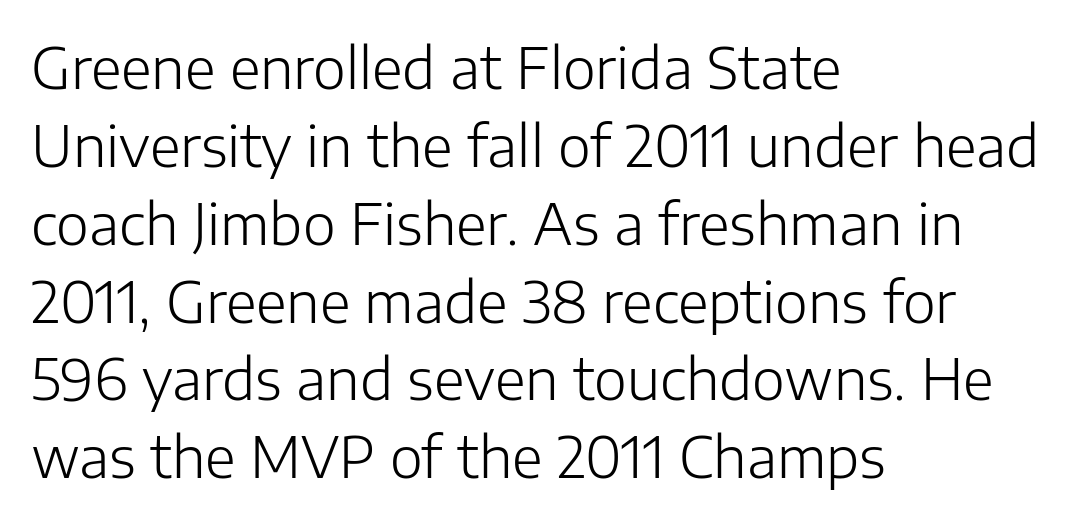
Has an underline been added? It has not. The vertical gap from one line to the next is medium. Standard letterfit; no display-style spreading of the glyphs. Italic: no, the glyphs are upright roman. Each stroke keeps to a modest, everyday thickness or less.
